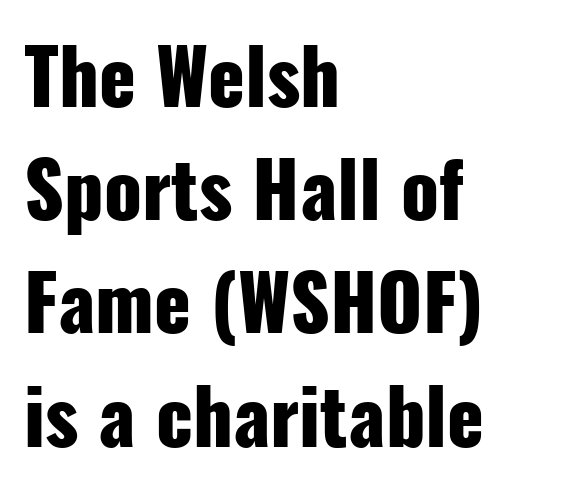
Examine the stroke ends and you'll find no serifs. These words are printed bold, with thick strokes throughout. In terms of posture, this sample is upright. Character widths vary here, with narrow letters taking less room than wide ones.
